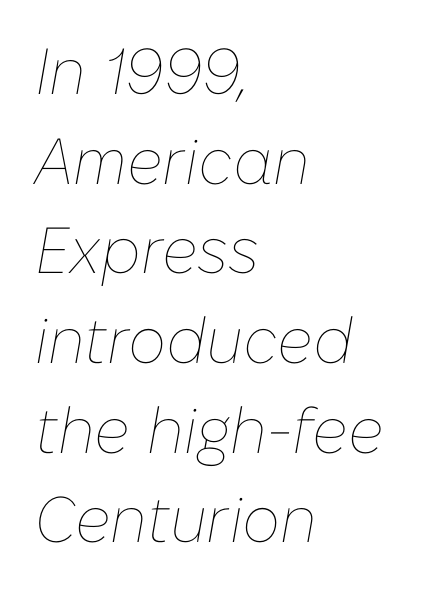
The space beneath each line is pristine and unruled. Default kerning and tracking; the words read as compact shapes. The strokes carry an ordinary text weight at most. Emphasis-style slanted type is in use. The setting favours the left margin, as ordinary paragraphs usually do.
